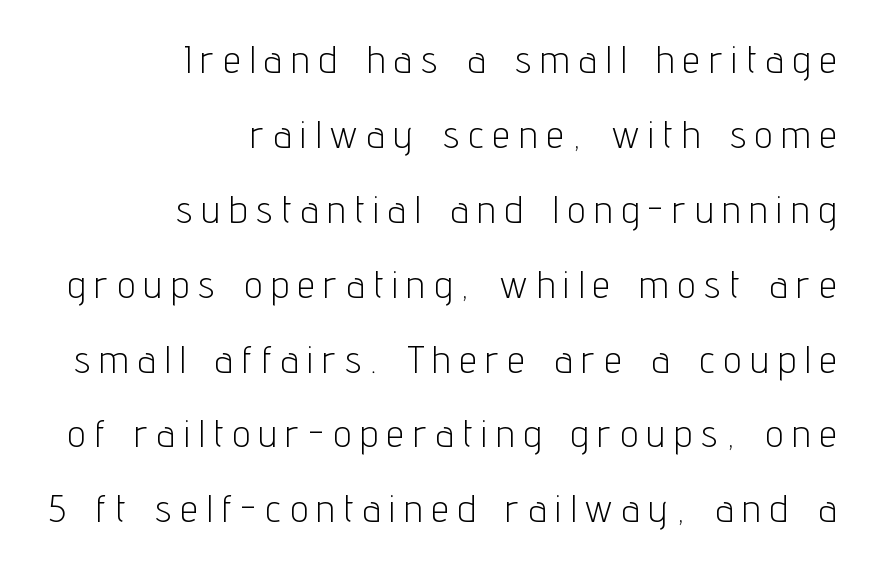
{"serif": "no", "italic": "no", "bold": "no", "weight": "light", "width": "condensed", "stroke_contrast": "low", "x_height": "medium", "monospaced": "no", "underline": "no", "align": "right", "line_spacing": "loose", "line_spacing_ratio": 1.92, "letter_spacing": "wide", "letter_spacing_em": 0.25, "glyph_px": 39}
